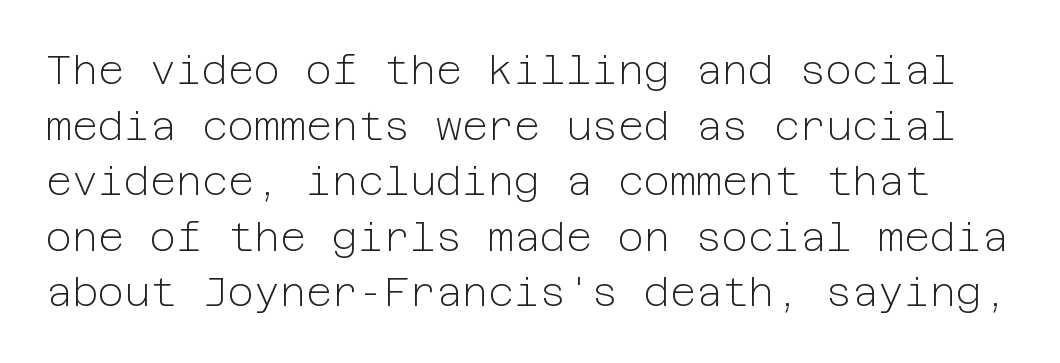
This sample uses plain, unmodified letter spacing. The glyphs in this specimen are sans serif. Counters stay open thanks to moderate or lighter strokes. Only glyphs here, with clear space below each row.
